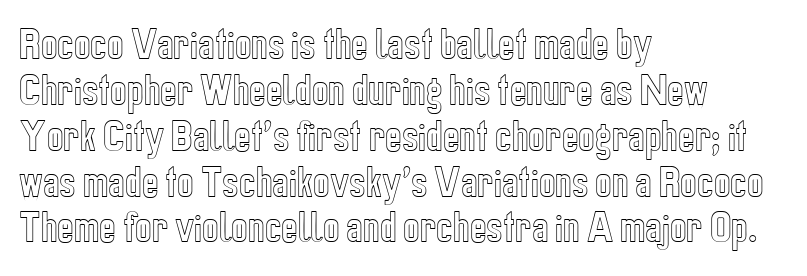
If you measured baseline to baseline, you'd find a middling distance. Here the designer chose a conventional face with non-uniform glyph widths. Honestly, there is no underline to notice here at all. Compared with a centered layout, this one pins lines to the left instead. Characters follow at the spacing the type designer built in.
